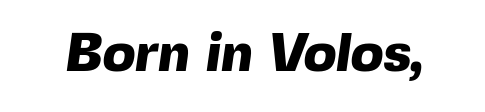
Q: Is the text bold? A: Yes.
Q: Is the typeface a serif or a sans-serif typeface? A: Sans-serif.
Q: Is the text underlined? A: No.
Q: Is the spacing between letters normal or unusually wide? A: Normal.
Q: Width (condensed, normal, or wide)? A: Normal.
Q: x-height? A: Medium.
Q: Monospaced? A: No.
